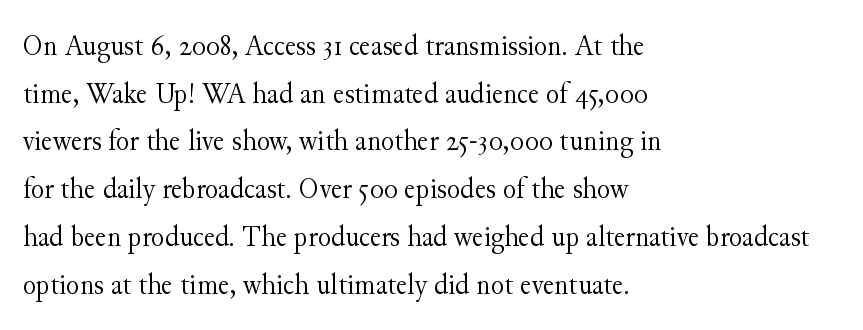
Q: Is the text bold? A: No.
Q: Is the text italic (slanted)? A: No, it is upright.
Q: Is the typeface a serif or a sans-serif typeface? A: Serif.
Q: Is the text underlined? A: No.
Q: How is the paragraph aligned? A: Left-aligned.
Q: Is the spacing between letters normal or unusually wide? A: Normal.
Q: Is the spacing between lines tight, normal or loose? A: Normal.
Q: Width (condensed, normal, or wide)? A: Normal.
Q: Stroke contrast? A: Medium.
Q: x-height? A: Small.
Q: Monospaced? A: No.
